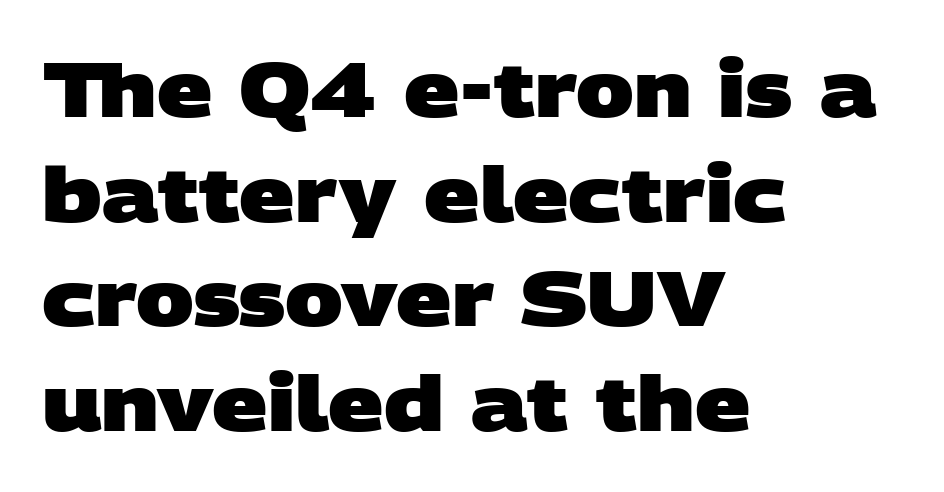
{"serif": "no", "bold": "yes", "weight": "heavy", "width": "wide", "stroke_contrast": "low", "x_height": "large", "monospaced": "no", "underline": "no", "align": "left", "line_spacing": "normal", "line_spacing_ratio": 1.36, "letter_spacing": "normal", "letter_spacing_em": 0.0, "glyph_px": 77}
